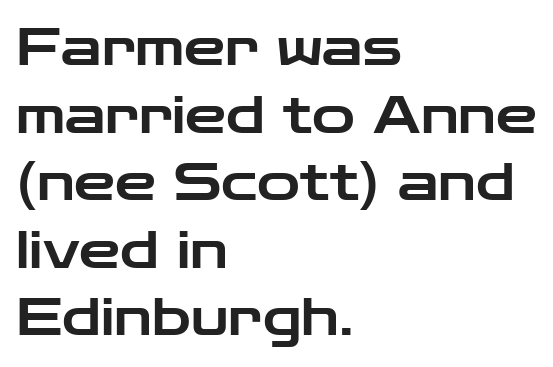
The image shows 52 px wide sans-serif type, upright; set left-aligned, normal line spacing (1.3x), normal letter spacing, not underlined; low stroke contrast and a medium x-height.
